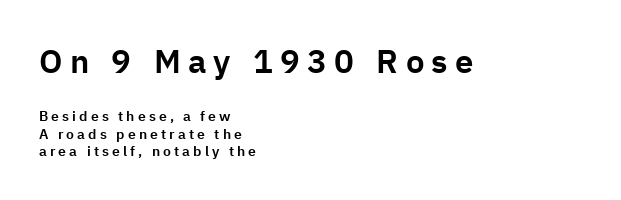
Q: Is the text italic (slanted)? A: No, it is upright.
Q: Is the typeface a serif or a sans-serif typeface? A: Sans-serif.
Q: Is the text underlined? A: No.
Q: How is the paragraph aligned? A: Left-aligned.
Q: Is the spacing between letters normal or unusually wide? A: Unusually wide.
Q: Which block of text is set in a larger size, the first (top) or the second (bottom)? A: The first (top) one.
Q: Width (condensed, normal, or wide)? A: Normal.
Q: Stroke contrast? A: Low.
Q: x-height? A: Medium.
Q: Monospaced? A: No.
